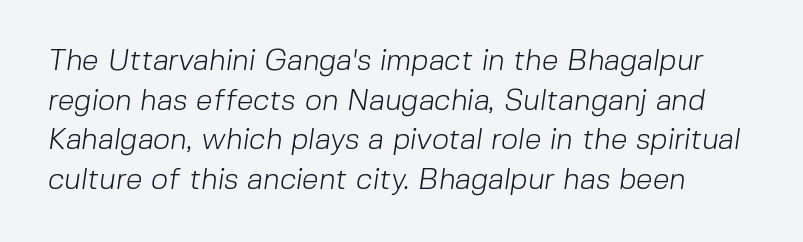
{"serif": "no", "bold": "no", "weight": "light", "width": "normal", "stroke_contrast": "low", "x_height": "medium", "monospaced": "no", "underline": "no", "align": "left", "line_spacing": "normal", "line_spacing_ratio": 1.32, "letter_spacing": "normal", "letter_spacing_em": 0.0, "glyph_px": 30}
